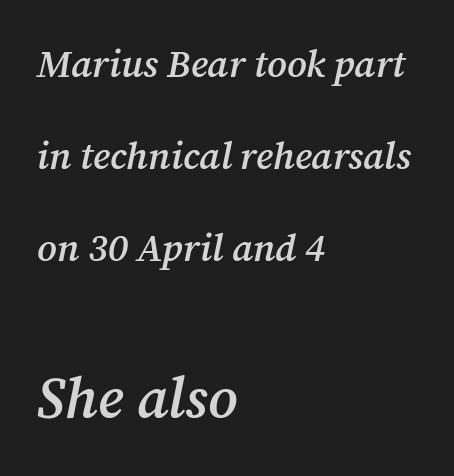
Spacing verdict: proportional, widths tailored to each character. Old-style or modern, the face here clearly has serifs. The words here are not underlined. The second block has been scaled up relative to the first.
